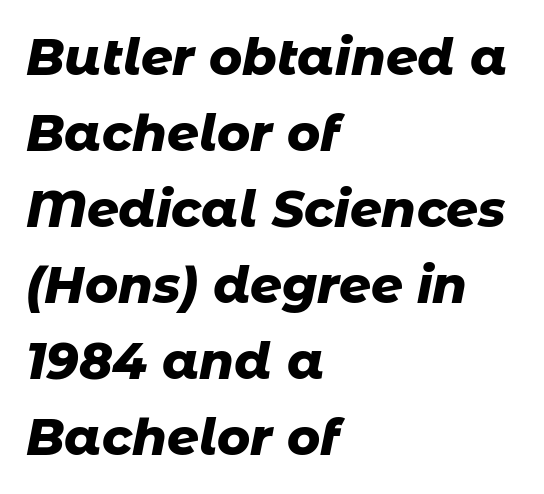
No word sits above an underline. Is the letter spacing exaggerated? No — it looks like the ordinary default. The specimen reads as italic at a glance. This is heavy type, rendered in bold. A typesetter would call this proportional, since set widths differ per character.
